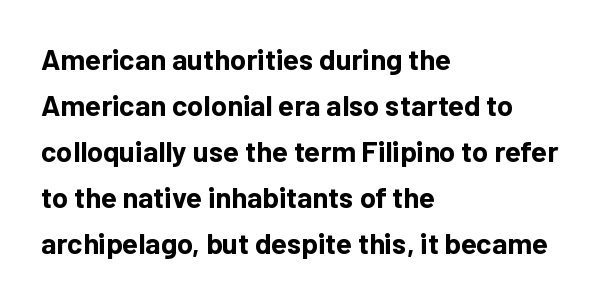
The image shows 29 px bold sans-serif type, upright; set left-aligned, normal line spacing (1.59x), normal letter spacing, not underlined; low stroke contrast and a medium x-height.
